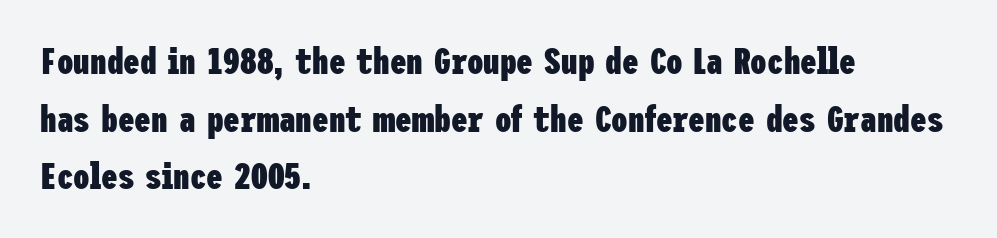
The axis of the letterforms is exactly vertical. The face used here has the dense, thick strokes of a bold. Horizontal alignment here is leftward, the default for most running prose. The foot of each line stays bare and open.
